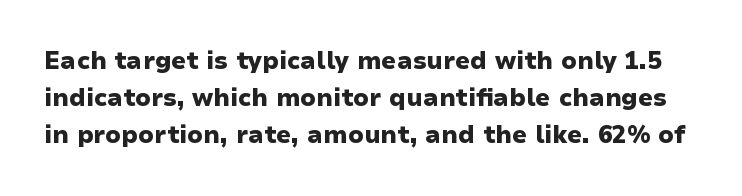
The image shows 24 px bold type, upright; set normal line spacing (1.54x), normal letter spacing, not underlined.
